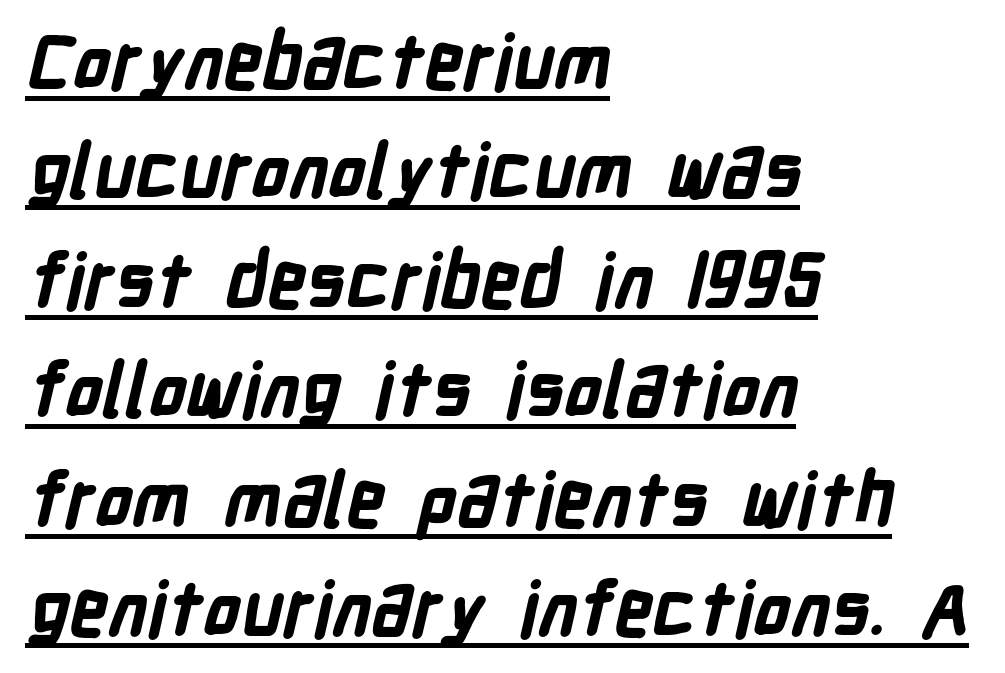
{"serif": "no", "bold": "yes", "weight": "bold", "width": "condensed", "stroke_contrast": "low", "x_height": "medium", "monospaced": "no", "underline": "yes", "align": "left", "line_spacing": "normal", "line_spacing_ratio": 1.46, "letter_spacing": "normal", "letter_spacing_em": 0.0, "glyph_px": 75}
